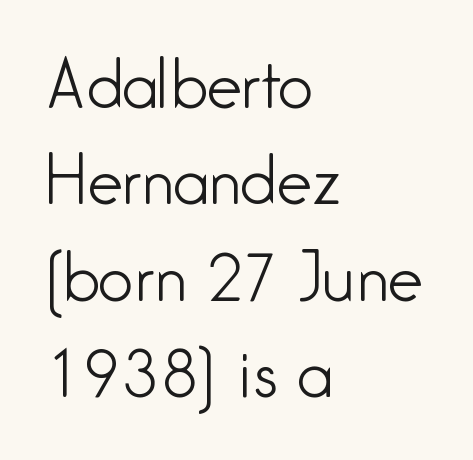
Q: Is the text bold? A: No.
Q: Is the text italic (slanted)? A: No, it is upright.
Q: Is the typeface a serif or a sans-serif typeface? A: Sans-serif.
Q: Is the text underlined? A: No.
Q: How is the paragraph aligned? A: Left-aligned.
Q: Is the spacing between letters normal or unusually wide? A: Normal.
Q: Is the spacing between lines tight, normal or loose? A: Normal.
Q: Width (condensed, normal, or wide)? A: Condensed.
Q: Stroke contrast? A: Low.
Q: x-height? A: Medium.
Q: Monospaced? A: No.
